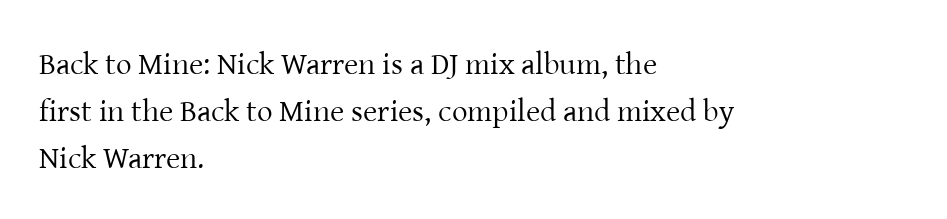
{"serif": "yes", "italic": "no", "bold": "no", "weight": "regular", "width": "normal", "stroke_contrast": "low", "x_height": "medium", "monospaced": "no", "underline": "no", "align": "left", "line_spacing": "normal", "line_spacing_ratio": 1.51, "letter_spacing": "normal", "letter_spacing_em": 0.0, "glyph_px": 31}
